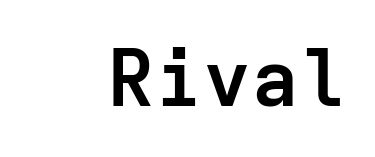
Q: Is the text bold? A: Yes.
Q: Is the text italic (slanted)? A: No, it is upright.
Q: Is the typeface a serif or a sans-serif typeface? A: Sans-serif.
Q: Is the text underlined? A: No.
Q: Is the spacing between letters normal or unusually wide? A: Normal.
Q: Width (condensed, normal, or wide)? A: Normal.
Q: Stroke contrast? A: Low.
Q: x-height? A: Medium.
Q: Monospaced? A: Yes.
